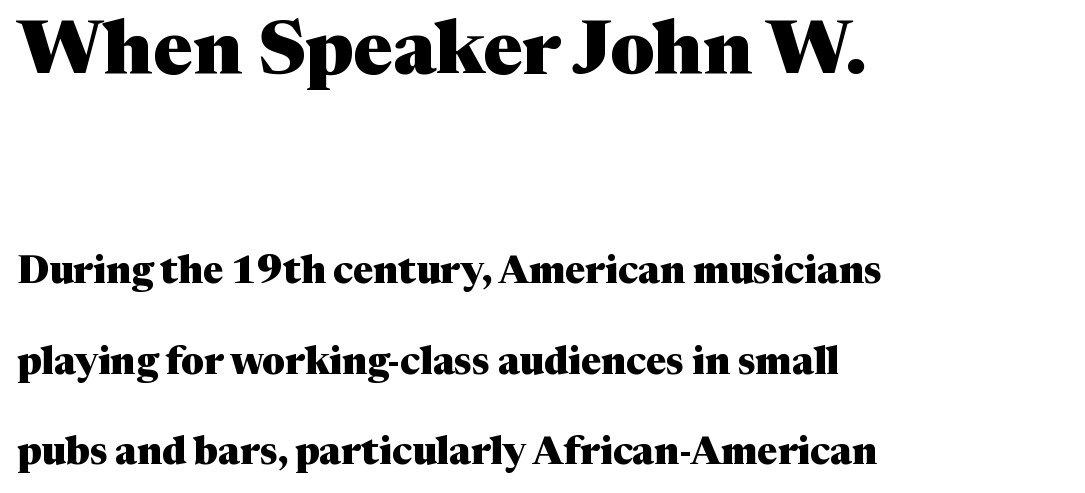
The image shows 75 px heavy serif type, upright; set left-aligned, loose line spacing (2.38x), normal letter spacing, not underlined; the first (top) block is 1.97x larger; medium stroke contrast and a medium x-height.
